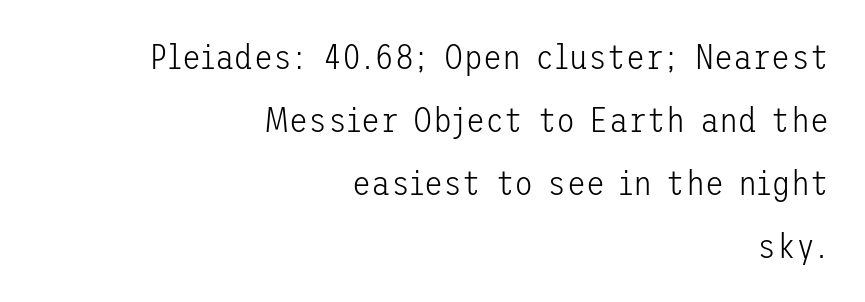
Honestly, the letter spacing is just normal — you wouldn't notice it. Where is the straight margin? On the right. Descenders hang freely into open space. These glyphs show unthickened strokes, regular width or finer. Vertical strokes here are truly vertical.
